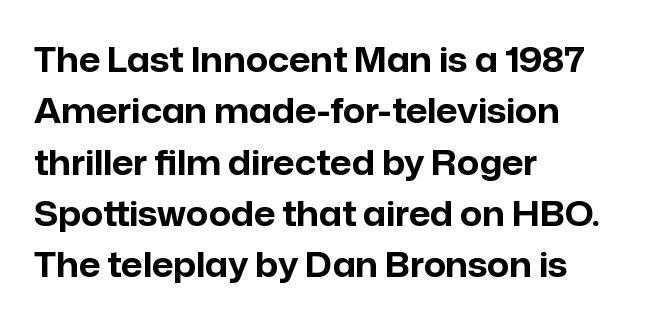
Q: Is the text bold? A: Yes.
Q: Is the text italic (slanted)? A: No, it is upright.
Q: Is the typeface a serif or a sans-serif typeface? A: Sans-serif.
Q: Is the text underlined? A: No.
Q: How is the paragraph aligned? A: Left-aligned.
Q: Is the spacing between letters normal or unusually wide? A: Normal.
Q: Is the spacing between lines tight, normal or loose? A: Normal.
Q: Width (condensed, normal, or wide)? A: Normal.
Q: Stroke contrast? A: Low.
Q: x-height? A: Medium.
Q: Monospaced? A: No.
